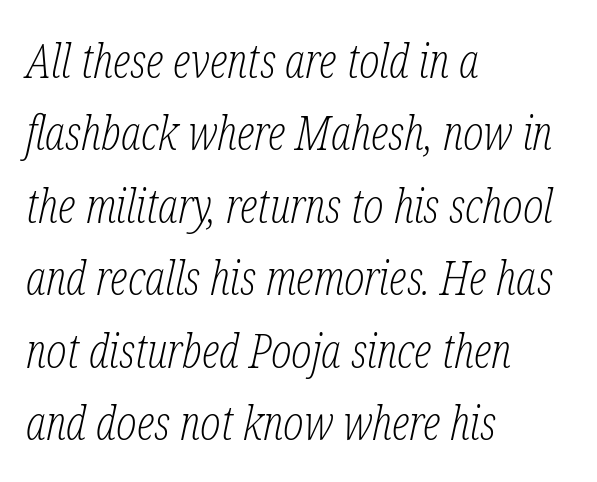
The image shows 48 px light, condensed serif type, italic (leaning right); set left-aligned, normal line spacing (1.51x), normal letter spacing, not underlined; low stroke contrast and a medium x-height.
